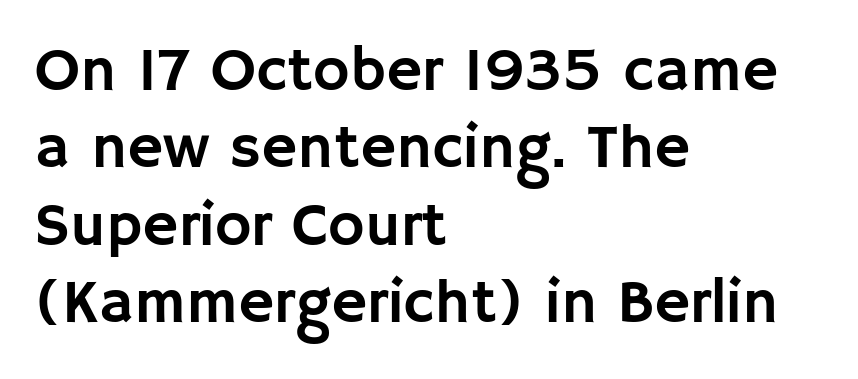
Quick note: underline off. Italic: no, the glyphs are upright roman. A classic flush-left, rag-right setting is used for this passage. This sample uses plain, unmodified letter spacing. Regular leading. Character widths vary here, with narrow letters taking less room than wide ones.
